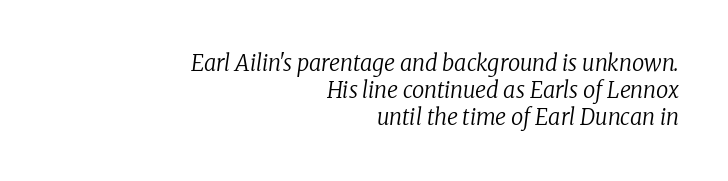
Q: Is the text bold? A: No.
Q: Is the text italic (slanted)? A: Yes, it leans right by about 8 degrees.
Q: Is the text underlined? A: No.
Q: How is the paragraph aligned? A: Right-aligned.
Q: Is the spacing between letters normal or unusually wide? A: Normal.
